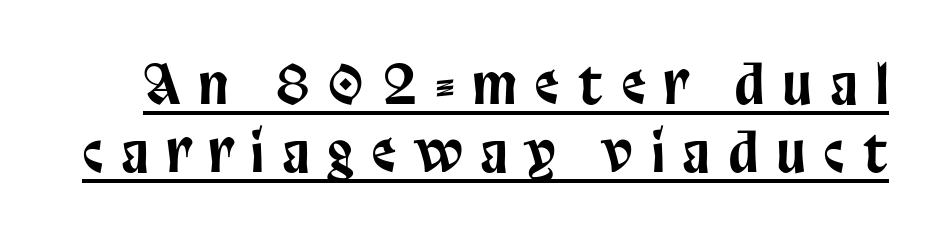
Line spacing here is normal. Students, note that the glyphs here are deliberately spaced far apart. The face used here is proportionally spaced, like ordinary book or web type. Every stem runs plumb, perpendicular to the baseline.
